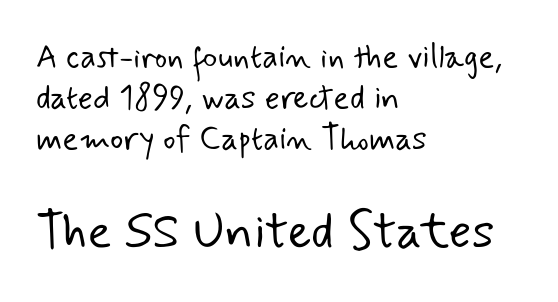
The image shows 50 px light sans-serif type; set left-aligned, normal line spacing (1.25x), normal letter spacing, not underlined; the second (bottom) block is 1.52x larger; low stroke contrast and a small x-height.
